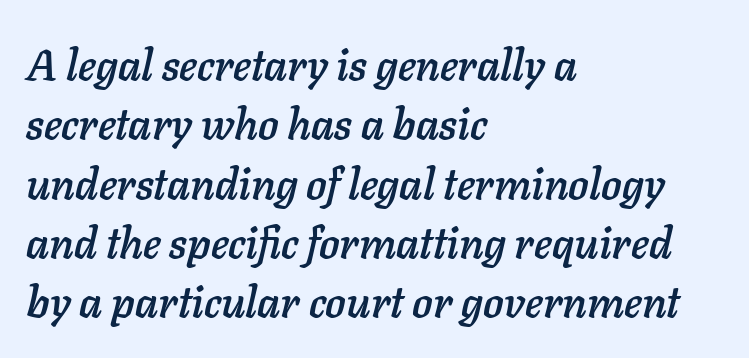
Q: Is the text italic (slanted)? A: Yes, it leans right by about 11 degrees.
Q: Is the text underlined? A: No.
Q: How is the paragraph aligned? A: Left-aligned.
Q: Is the spacing between letters normal or unusually wide? A: Normal.
Q: Is the spacing between lines tight, normal or loose? A: Normal.
Q: Width (condensed, normal, or wide)? A: Normal.
Q: Stroke contrast? A: Low.
Q: x-height? A: Medium.
Q: Monospaced? A: No.
